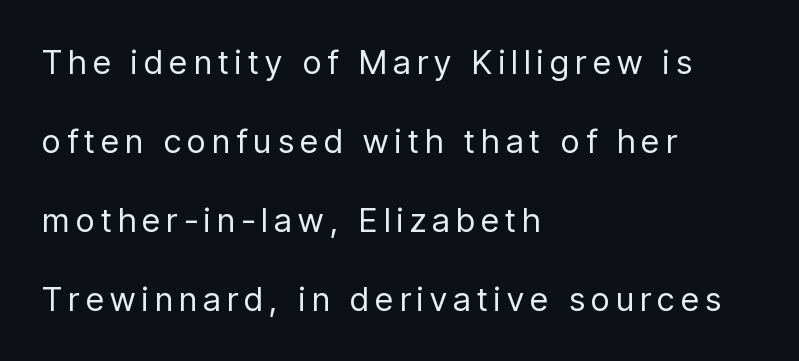
The space beneath each line is pristine and unruled. Compared with a typical body face, this is equally light or lighter still. Substantial extra tracking has been applied to these lines. Each letter keeps its own natural width here, so spacing adapts to shape. To sum up the face: it is a sans, with no serifs.
